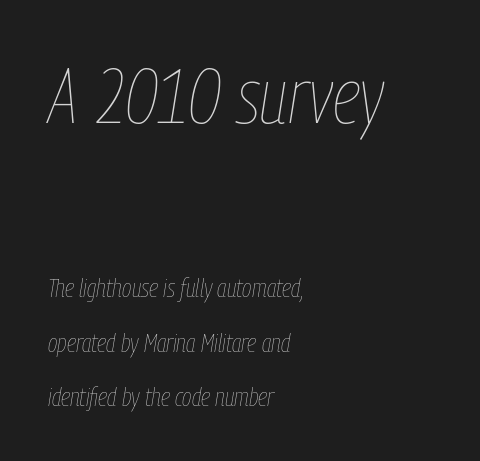
Q: Is the text bold? A: No.
Q: Is the text italic (slanted)? A: Yes, it leans right by about 9 degrees.
Q: Is the text underlined? A: No.
Q: How is the paragraph aligned? A: Left-aligned.
Q: Is the spacing between letters normal or unusually wide? A: Normal.
Q: Is the spacing between lines tight, normal or loose? A: Loose.
Q: Which block of text is set in a larger size, the first (top) or the second (bottom)? A: The first (top) one.
Q: Width (condensed, normal, or wide)? A: Condensed.
Q: Stroke contrast? A: Low.
Q: x-height? A: Medium.
Q: Monospaced? A: No.
